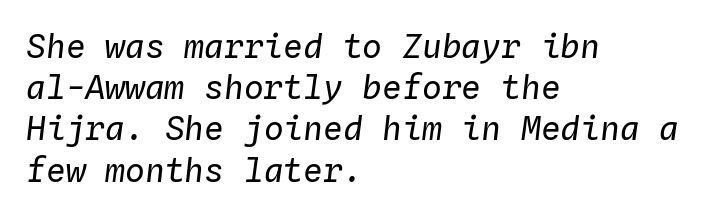
{"italic": "yes", "lean": "right", "slant_degrees": 4, "bold": "no", "weight": "regular", "width": "normal", "stroke_contrast": "low", "x_height": "medium", "monospaced": "yes", "underline": "no", "align": "left", "line_spacing": "normal", "line_spacing_ratio": 1.25, "letter_spacing": "normal", "letter_spacing_em": 0.0, "glyph_px": 33}
